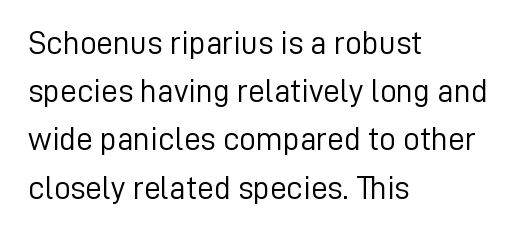
{"serif": "no", "italic": "no", "bold": "no", "weight": "light", "width": "normal", "stroke_contrast": "low", "x_height": "medium", "monospaced": "no", "underline": "no", "align": "left", "line_spacing": "normal", "line_spacing_ratio": 1.46, "letter_spacing": "normal", "letter_spacing_em": 0.0, "glyph_px": 33}
